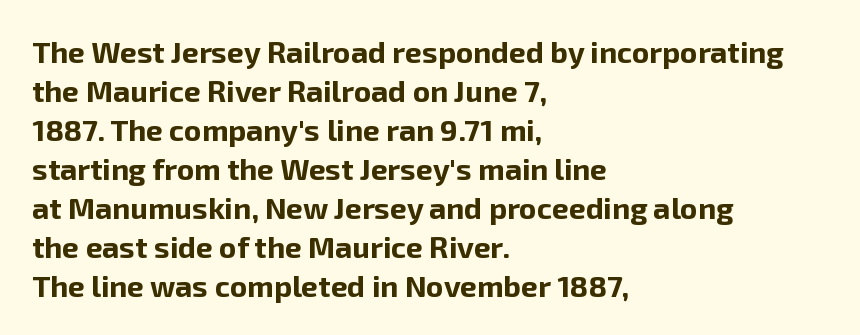
{"serif": "no", "italic": "no", "bold": "yes", "weight": "bold", "width": "normal", "stroke_contrast": "low", "x_height": "medium", "monospaced": "no", "underline": "no", "align": "left", "line_spacing": "normal", "line_spacing_ratio": 1.3, "letter_spacing": "normal", "letter_spacing_em": 0.0, "glyph_px": 30}
